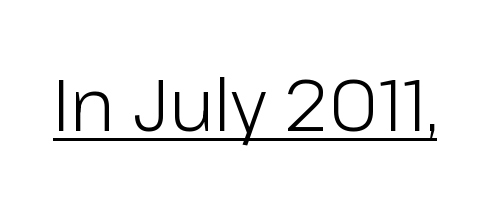
The image shows 72 px light sans-serif type, upright; set normal letter spacing, underlined; low stroke contrast and a medium x-height.
